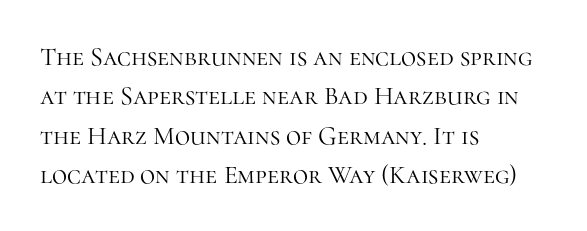
A typesetter would mark this as roman, not italic. Does the leading feel generous? No, just average. The typesetter chose a ragged-right arrangement here. The gaps between neighbouring characters are ordinary and unremarkable. Is this a heavy cut? Hardly; it is regular or lighter. The space directly below the letters is spotless.
